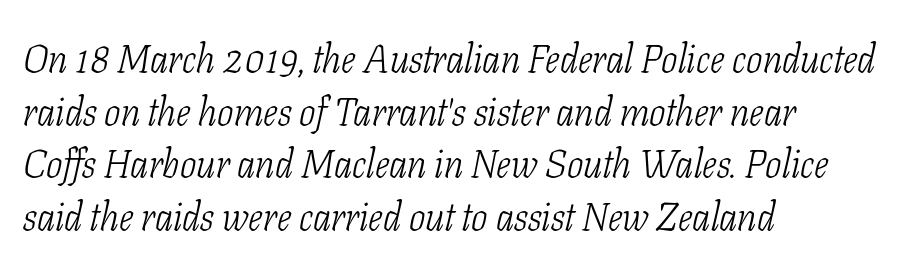
Small tapered or slab feet sit at the stroke ends, so this counts as serif. Every character sits at an angle, as italics do. Look at the tracking — it's just the regular setting, nothing added. Descender tails drop into unmarked territory.
